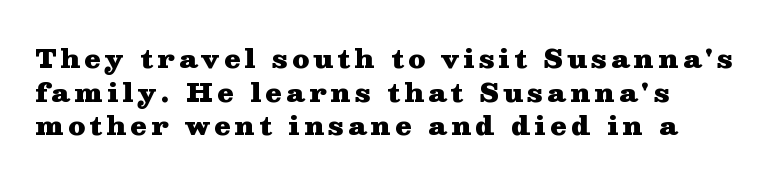
This is heavy type, rendered in bold. Line spacing here is normal. The specimen reads as upright at a glance. Type without underlining.
